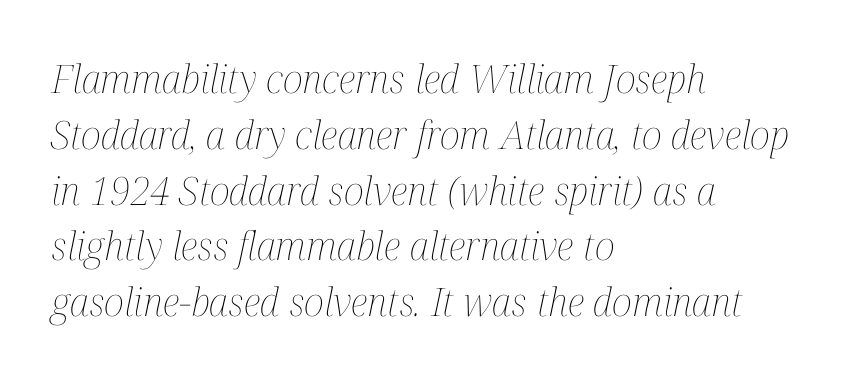
{"italic": "yes", "lean": "right", "slant_degrees": 12, "bold": "no", "weight": "thin", "width": "condensed", "stroke_contrast": "medium", "x_height": "medium", "monospaced": "no", "underline": "no", "align": "left", "line_spacing": "normal", "line_spacing_ratio": 1.43, "letter_spacing": "normal", "letter_spacing_em": 0.0, "glyph_px": 39}
